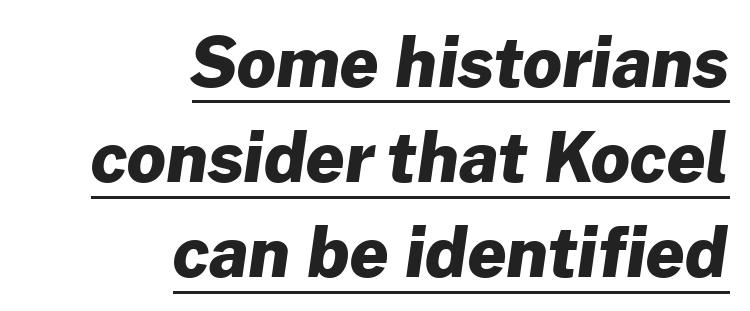
{"serif": "no", "bold": "yes", "weight": "heavy", "width": "normal", "stroke_contrast": "low", "x_height": "medium", "monospaced": "no", "underline": "yes", "align": "right", "line_spacing": "normal", "line_spacing_ratio": 1.4, "letter_spacing": "normal", "letter_spacing_em": 0.0, "glyph_px": 68}
